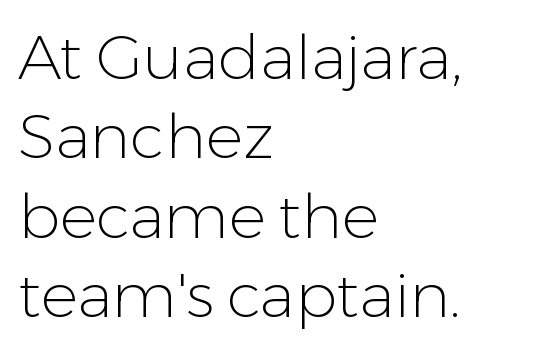
Q: Is the text bold? A: No.
Q: Is the text italic (slanted)? A: No, it is upright.
Q: Is the typeface a serif or a sans-serif typeface? A: Sans-serif.
Q: Is the text underlined? A: No.
Q: How is the paragraph aligned? A: Left-aligned.
Q: Is the spacing between letters normal or unusually wide? A: Normal.
Q: Is the spacing between lines tight, normal or loose? A: Normal.
Q: Width (condensed, normal, or wide)? A: Normal.
Q: Stroke contrast? A: Low.
Q: x-height? A: Medium.
Q: Monospaced? A: No.
